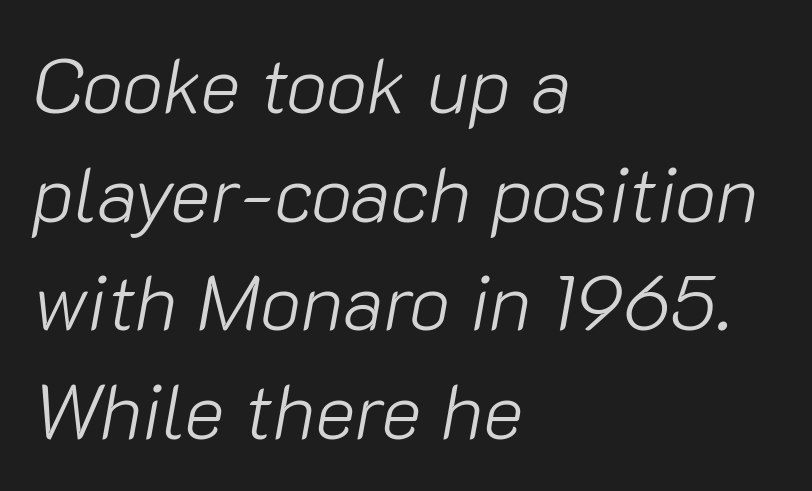
The image shows 77 px light type, italic (leaning right); set left-aligned, normal line spacing (1.41x), normal letter spacing, not underlined; low stroke contrast and a medium x-height.
